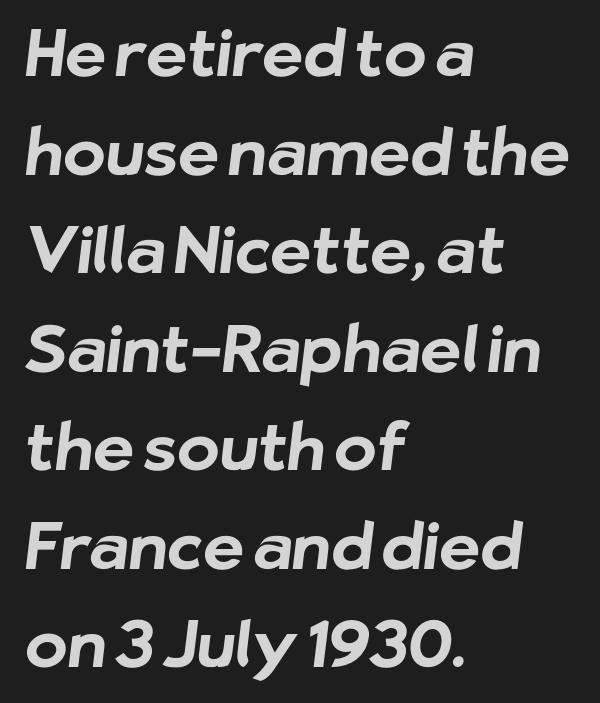
The image shows 64 px bold sans-serif type; set left-aligned, normal line spacing (1.54x), normal letter spacing, not underlined; low stroke contrast and a medium x-height.
